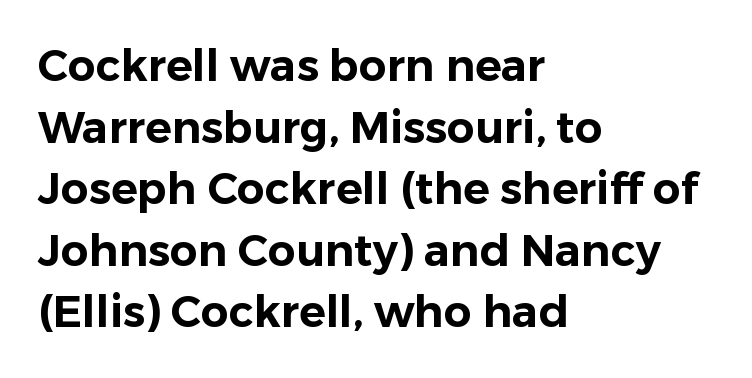
{"serif": "no", "italic": "no", "width": "normal", "stroke_contrast": "low", "x_height": "medium", "monospaced": "no", "underline": "no", "align": "left", "line_spacing": "normal", "line_spacing_ratio": 1.4, "letter_spacing": "normal", "letter_spacing_em": 0.0, "glyph_px": 44}
